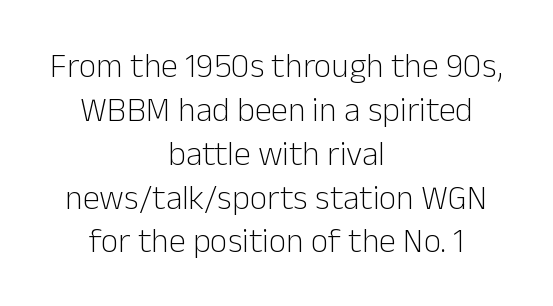
Nobody drew a line under any word here. Normally led — the rows are evenly, conventionally spaced. This rendering uses center alignment, leaving both contours irregular but symmetric. Notice how the stems are strictly vertical — no italics here. The tracking reads as untouched default to a designer's eye.
